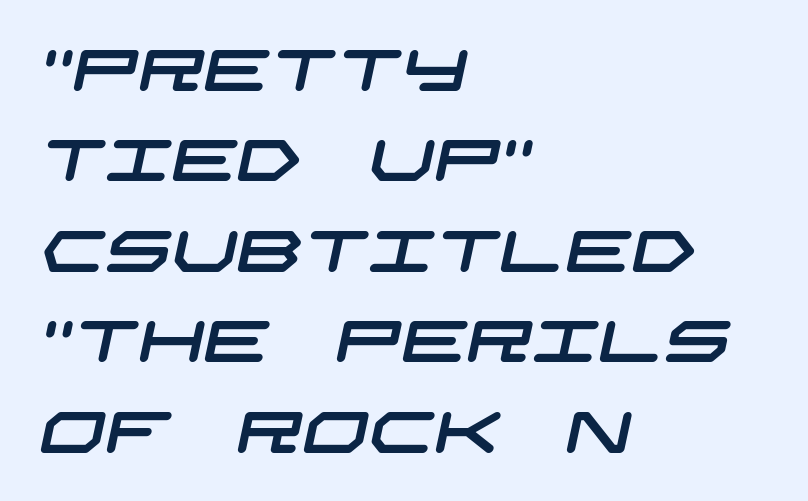
The image shows 58 px wide sans-serif type; set left-aligned, normal line spacing (1.56x), normal letter spacing, not underlined; low stroke contrast and a large x-height.
